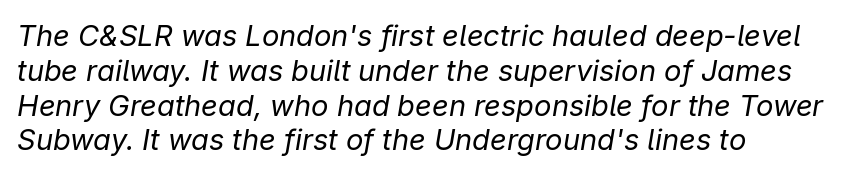
Vertical stems look standard width or narrower in stroke. This sample uses plain, unmodified letter spacing. The gap between lines stays unmarked. The typography opts for an oblique posture over an upright one. Here the designer chose a conventional face with non-uniform glyph widths.
